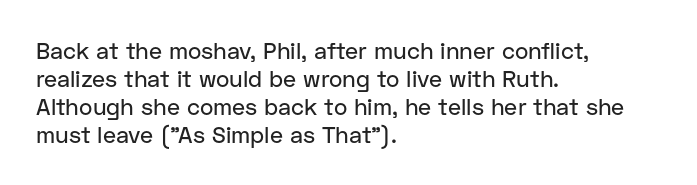
The image shows 23 px text type, upright; set left-aligned, line spacing 1.22x, normal letter spacing, not underlined.
